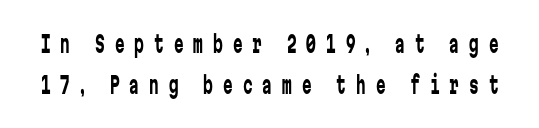
{"italic": "no", "bold": "no", "underline": "no", "line_spacing": "normal", "line_spacing_ratio": 1.69, "letter_spacing": "wide", "letter_spacing_em": 0.42, "glyph_px": 24}
